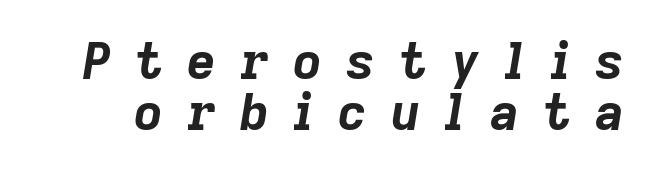
The image shows 50 px bold type, italic (leaning right); set tight line spacing (1.02x), unusually wide letter spacing (+0.48 em), not underlined; low stroke contrast and a medium x-height.
